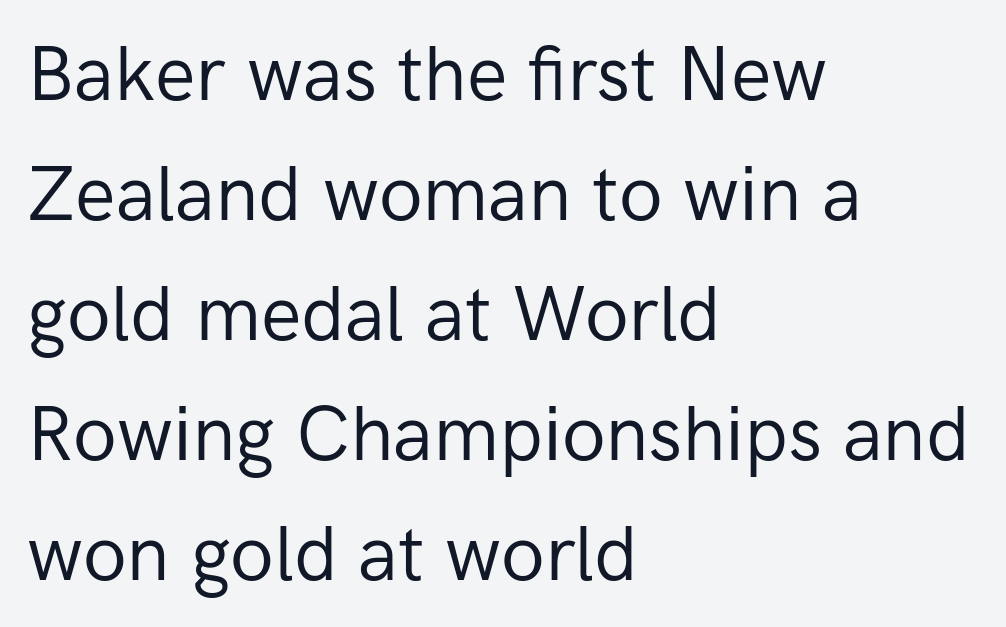
{"serif": "no", "italic": "no", "bold": "no", "weight": "regular", "width": "normal", "stroke_contrast": "low", "x_height": "medium", "monospaced": "no", "underline": "no", "align": "left", "line_spacing": "normal", "line_spacing_ratio": 1.58, "letter_spacing": "normal", "letter_spacing_em": 0.0, "glyph_px": 76}
